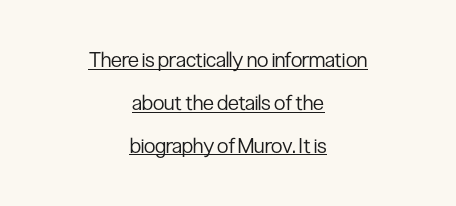
Stem width sits at or under what a default text font uses. In terms of leading, this rendering errs on the spacious side. Each line of the rendering has a horizontal stroke beneath the glyphs. No extra tracking has been applied to these lines. Ascenders rise straight up at ninety degrees.
